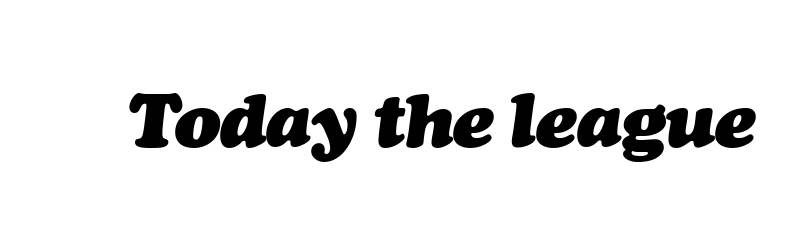
Q: Is the text bold? A: Yes.
Q: Is the text italic (slanted)? A: Yes, it leans right by about 7 degrees.
Q: Is the text underlined? A: No.
Q: Is the spacing between letters normal or unusually wide? A: Normal.
Q: Width (condensed, normal, or wide)? A: Normal.
Q: Stroke contrast? A: Medium.
Q: x-height? A: Medium.
Q: Monospaced? A: No.
